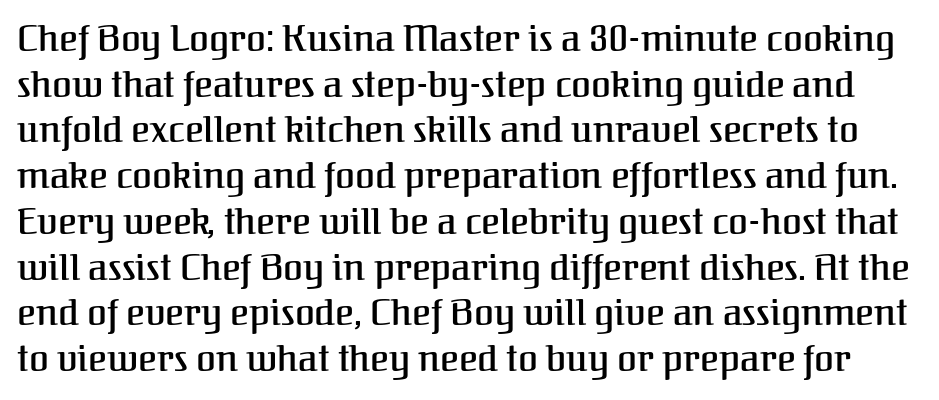
In terms of posture, this sample is upright. Here the glyphs are tracked normally, forming tight word shapes. Clear beneath every line of the passage. Do the characters align in a grid? No, the font is proportional. Compared with typical paragraphs, the rows here are spaced about the same.
